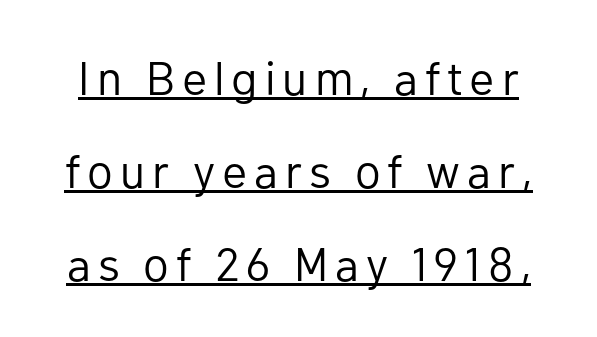
Weight: in the light-to-regular range. The block of text is sparse from top to bottom, with ample space between rows. Character widths vary here, with narrow letters taking less room than wide ones. Unlike italic type, these characters show no tilt at all.
